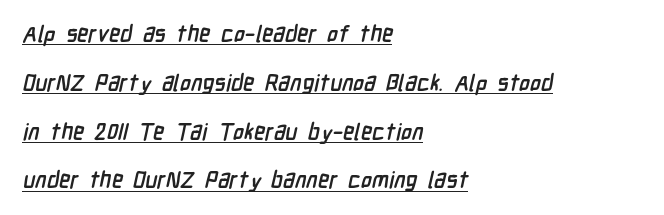
{"bold": "yes", "underline": "yes", "align": "left", "line_spacing": "loose", "line_spacing_ratio": 2.12, "letter_spacing": "normal", "letter_spacing_em": 0.0, "glyph_px": 23}
